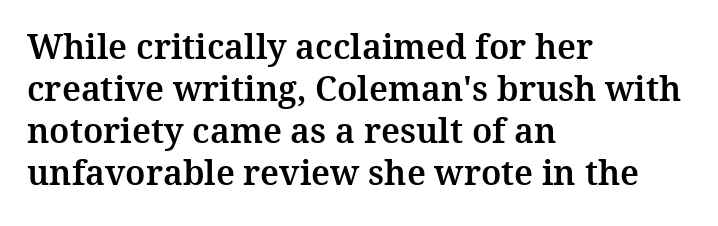
{"serif": "yes", "italic": "no", "width": "normal", "stroke_contrast": "medium", "x_height": "medium", "monospaced": "no", "underline": "no", "align": "left", "line_spacing_ratio": 1.24, "letter_spacing": "normal", "letter_spacing_em": 0.0, "glyph_px": 34}
